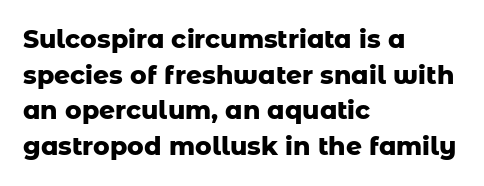
{"italic": "no", "bold": "yes", "underline": "no", "align": "left", "line_spacing": "normal", "line_spacing_ratio": 1.43, "letter_spacing": "normal", "letter_spacing_em": 0.0, "glyph_px": 25}
